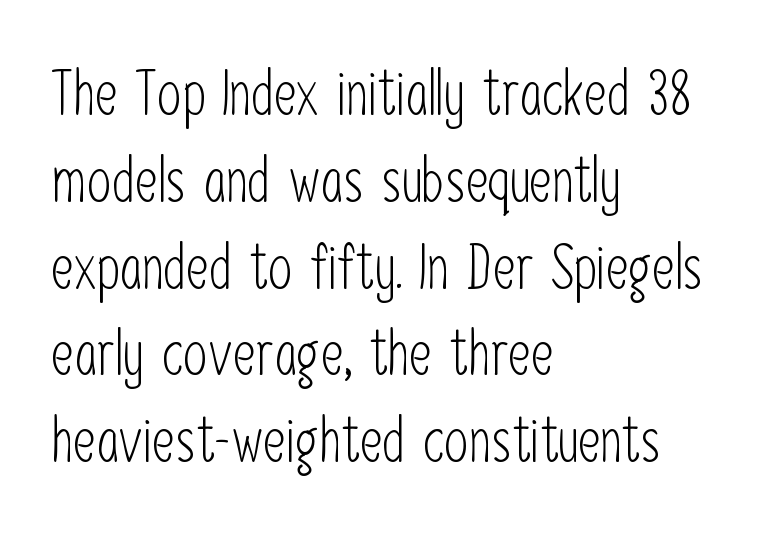
The image shows 62 px light, condensed sans-serif type, upright; set left-aligned, normal line spacing (1.4x), normal letter spacing, not underlined; low stroke contrast and a medium x-height.
